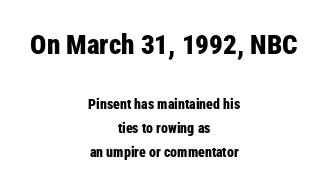
A roman cut, with each character standing at attention. The rag falls on both sides of this text block equally. Note: larger setting up top, smaller setting below. The letters are bold, with thick, heavy strokes. Unmarked baselines from the first word to the last. What stands out about the letter spacing? Nothing — it is the standard amount.
